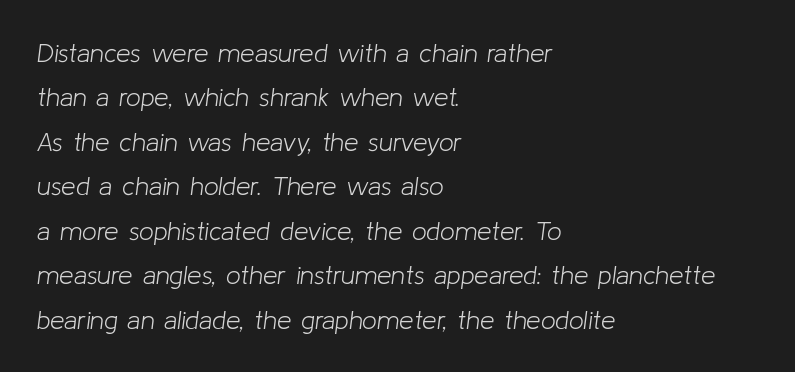
{"italic": "yes", "lean": "right", "slant_degrees": 8, "bold": "no", "underline": "no", "align": "left", "line_spacing_ratio": 1.71, "letter_spacing": "normal", "letter_spacing_em": 0.0, "glyph_px": 26}
